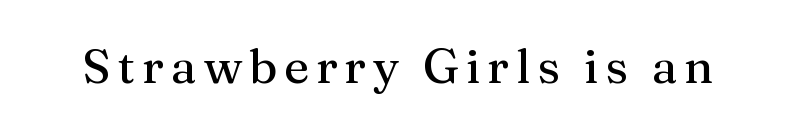
Q: Is the text italic (slanted)? A: No, it is upright.
Q: Is the typeface a serif or a sans-serif typeface? A: Serif.
Q: Is the text underlined? A: No.
Q: Width (condensed, normal, or wide)? A: Normal.
Q: Stroke contrast? A: Medium.
Q: x-height? A: Medium.
Q: Monospaced? A: No.
